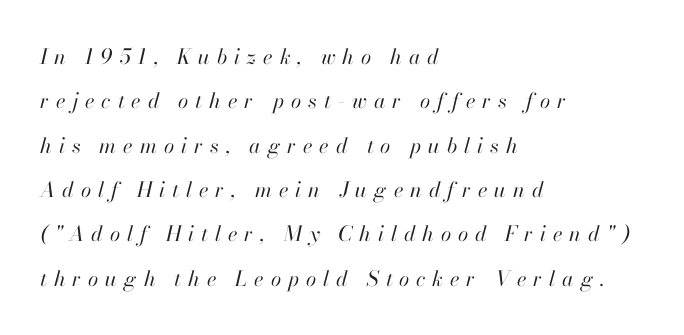
The image shows 21 px text type, italic (leaning right); set left-aligned, loose line spacing (2.11x), unusually wide letter spacing (+0.33 em), not underlined.
